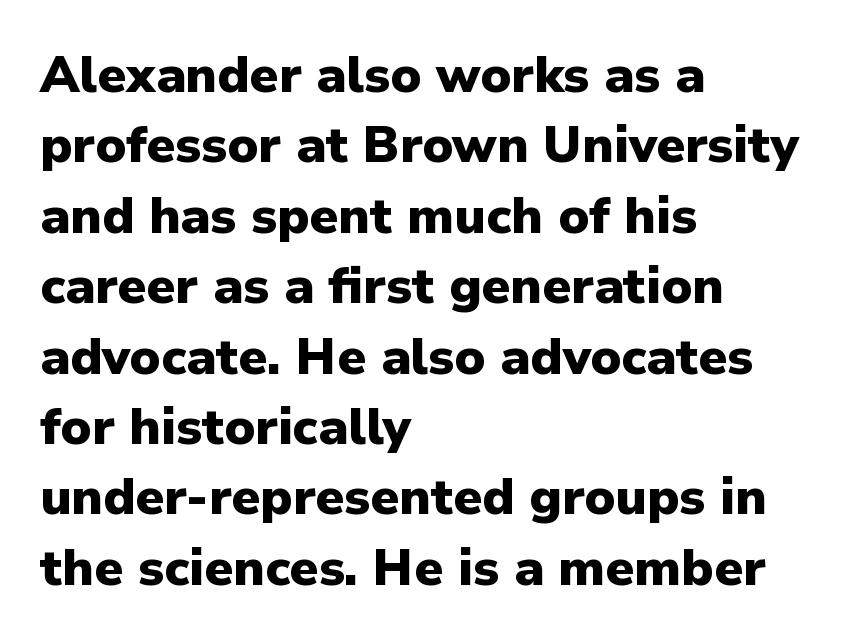
Letterform terminals end flat and unadorned throughout the passage. Looks like regular typesetting: each glyph gets only the width it needs. Letter spacing: default. Horizontal bands of white between lines are of average thickness. The letters are bold, with thick, heavy strokes. The specimen reads as upright at a glance.
